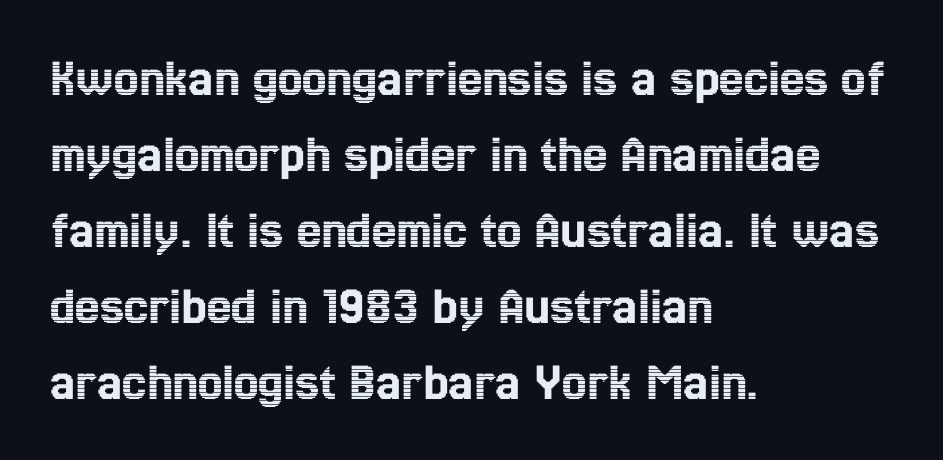
One glance says typical: line gaps are just what's usual. In CSS terms this would be text-align: left. The letters advance in unequal steps, a hallmark of proportional type. Spacing between characters is what you'd get straight out of the box.
